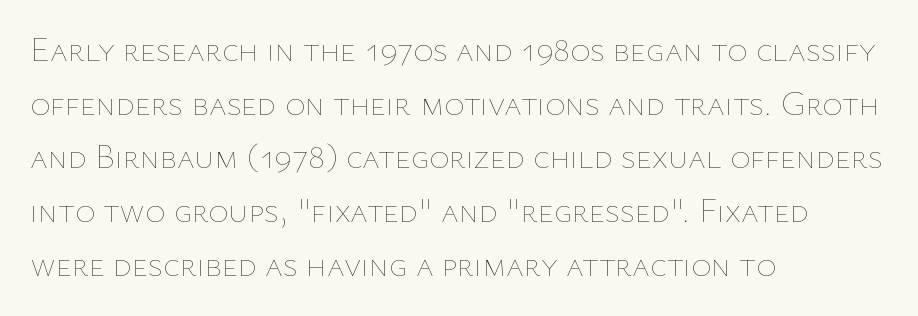
Horizontal bands of white between lines are of average thickness. The ragged edge is on the right, which tells us the setting is flush left. Unmarked baselines from the first word to the last. Tall strokes in this sample are plumb rather than angled. The rendering uses natural spacing where letterforms have individual widths.
